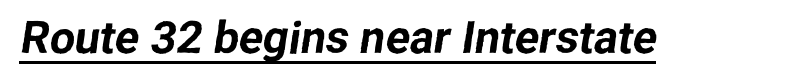
The image shows 45 px sans-serif type; set normal letter spacing, underlined; low stroke contrast and a medium x-height.
